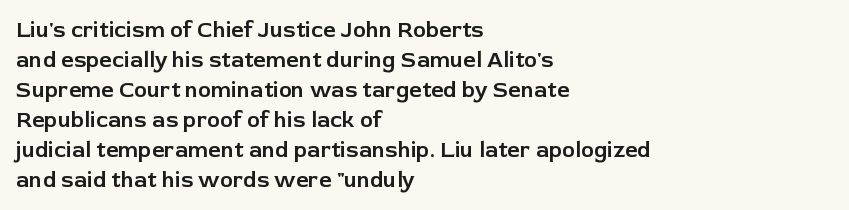
{"italic": "no", "underline": "no", "align": "left", "line_spacing": "normal", "line_spacing_ratio": 1.36, "letter_spacing": "normal", "letter_spacing_em": 0.0, "glyph_px": 22}
